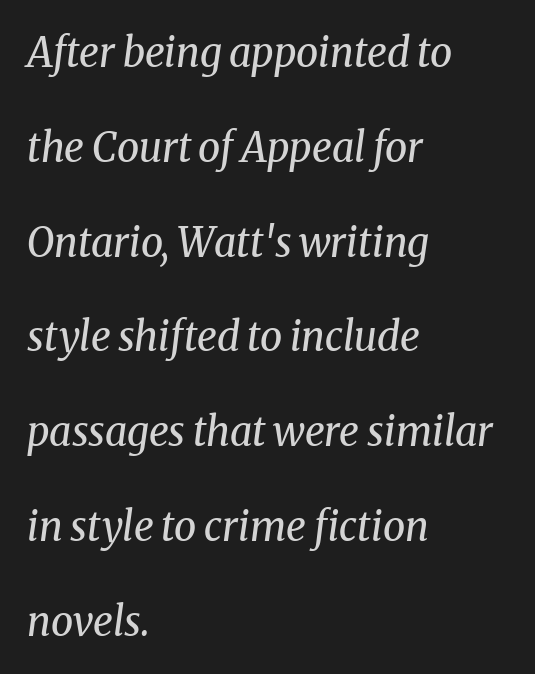
Q: Is the text bold? A: No.
Q: Is the text italic (slanted)? A: Yes, it leans right by about 8 degrees.
Q: Is the typeface a serif or a sans-serif typeface? A: Serif.
Q: Is the text underlined? A: No.
Q: How is the paragraph aligned? A: Left-aligned.
Q: Is the spacing between letters normal or unusually wide? A: Normal.
Q: Is the spacing between lines tight, normal or loose? A: Loose.
Q: Width (condensed, normal, or wide)? A: Normal.
Q: Stroke contrast? A: Medium.
Q: x-height? A: Medium.
Q: Monospaced? A: No.
